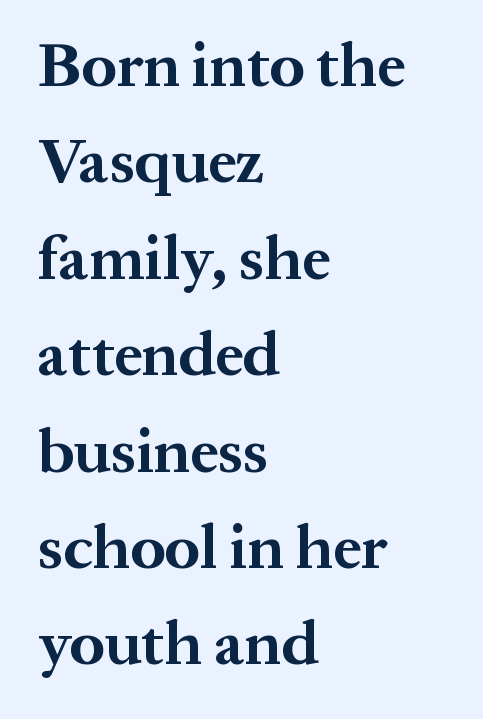
Q: Is the text bold? A: Yes.
Q: Is the text italic (slanted)? A: No, it is upright.
Q: Is the typeface a serif or a sans-serif typeface? A: Serif.
Q: Is the text underlined? A: No.
Q: How is the paragraph aligned? A: Left-aligned.
Q: Is the spacing between letters normal or unusually wide? A: Normal.
Q: Is the spacing between lines tight, normal or loose? A: Normal.
Q: Width (condensed, normal, or wide)? A: Normal.
Q: Stroke contrast? A: Medium.
Q: x-height? A: Medium.
Q: Monospaced? A: No.
